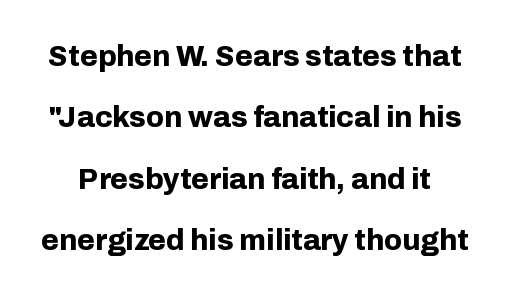
Caption: standard tracking, unaltered. The letters are bold, with thick, heavy strokes. Does the type have serifs? No, each stem ends abruptly. Spacing verdict: proportional, widths tailored to each character.
